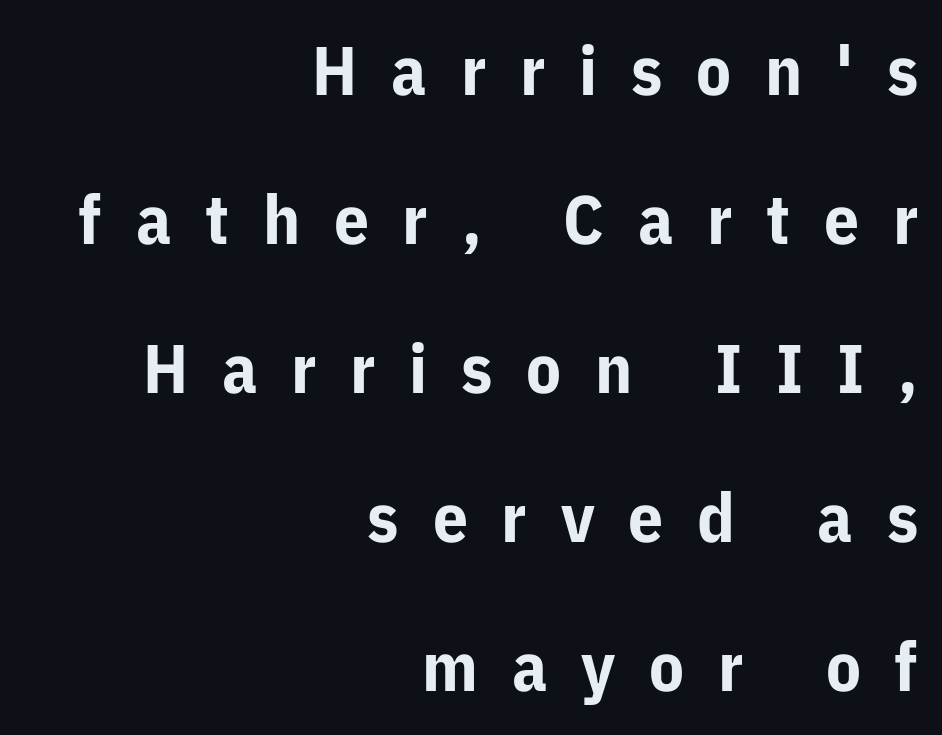
{"serif": "no", "italic": "no", "bold": "yes", "weight": "bold", "width": "normal", "stroke_contrast": "low", "x_height": "medium", "monospaced": "no", "underline": "no", "align": "right", "line_spacing": "loose", "line_spacing_ratio": 2.16, "letter_spacing": "wide", "letter_spacing_em": 0.49, "glyph_px": 69}
